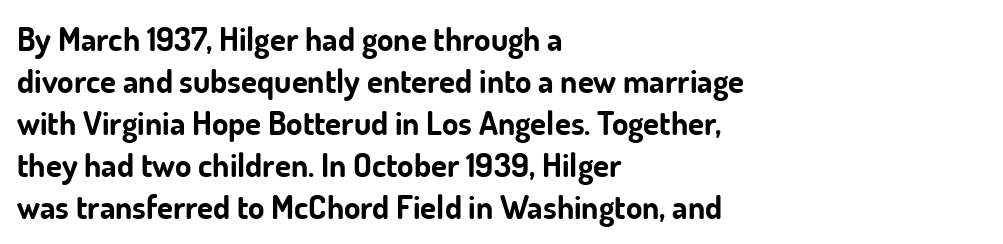
The image shows 33 px bold sans-serif type, upright; set left-aligned, normal line spacing (1.27x), normal letter spacing, not underlined; low stroke contrast and a small x-height.
